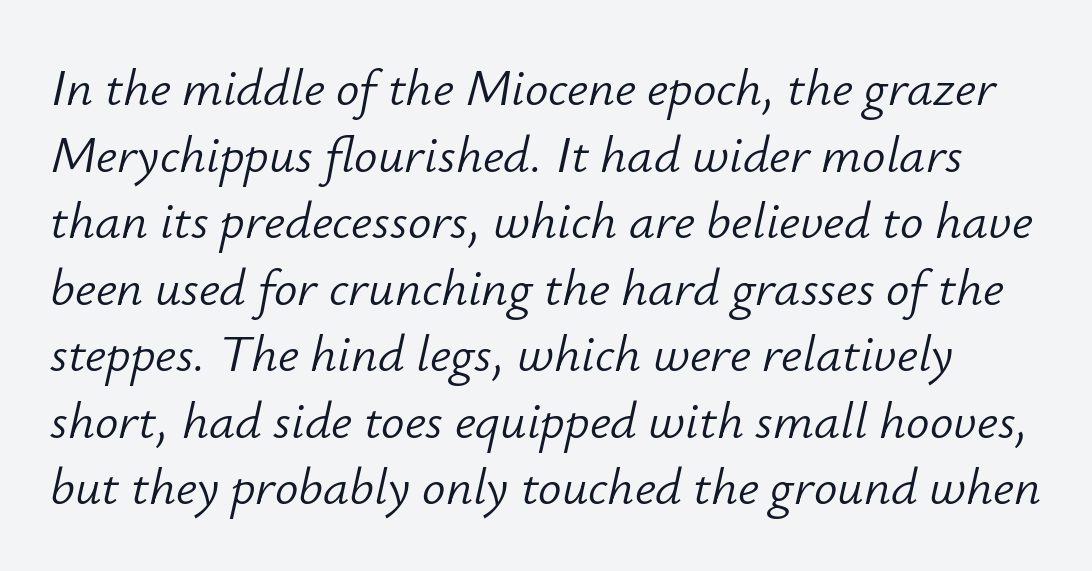
The image shows 52 px light type, italic (leaning right); set normal line spacing (1.28x), normal letter spacing, not underlined; low stroke contrast and a small x-height.
